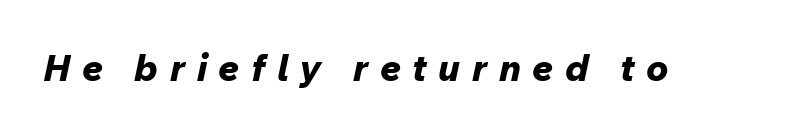
Q: Is the text bold? A: Yes.
Q: Is the text italic (slanted)? A: Yes, it leans right by about 12 degrees.
Q: Is the text underlined? A: No.
Q: Is the spacing between letters normal or unusually wide? A: Unusually wide.
Q: Width (condensed, normal, or wide)? A: Normal.
Q: Stroke contrast? A: Low.
Q: x-height? A: Medium.
Q: Monospaced? A: No.
